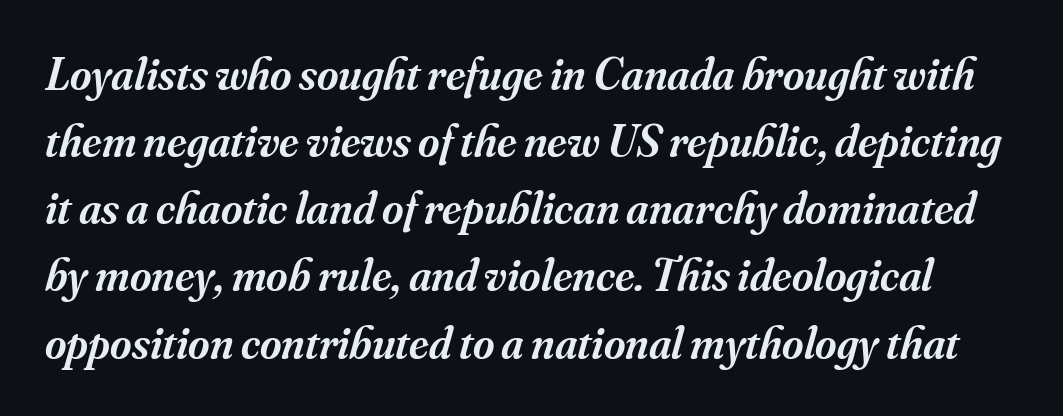
Q: Is the text bold? A: Semi-bold.
Q: Is the text italic (slanted)? A: Yes, it leans right by about 16 degrees.
Q: Is the typeface a serif or a sans-serif typeface? A: Serif.
Q: Is the text underlined? A: No.
Q: Is the spacing between letters normal or unusually wide? A: Normal.
Q: Is the spacing between lines tight, normal or loose? A: Normal.
Q: Width (condensed, normal, or wide)? A: Normal.
Q: Stroke contrast? A: Medium.
Q: x-height? A: Small.
Q: Monospaced? A: No.
